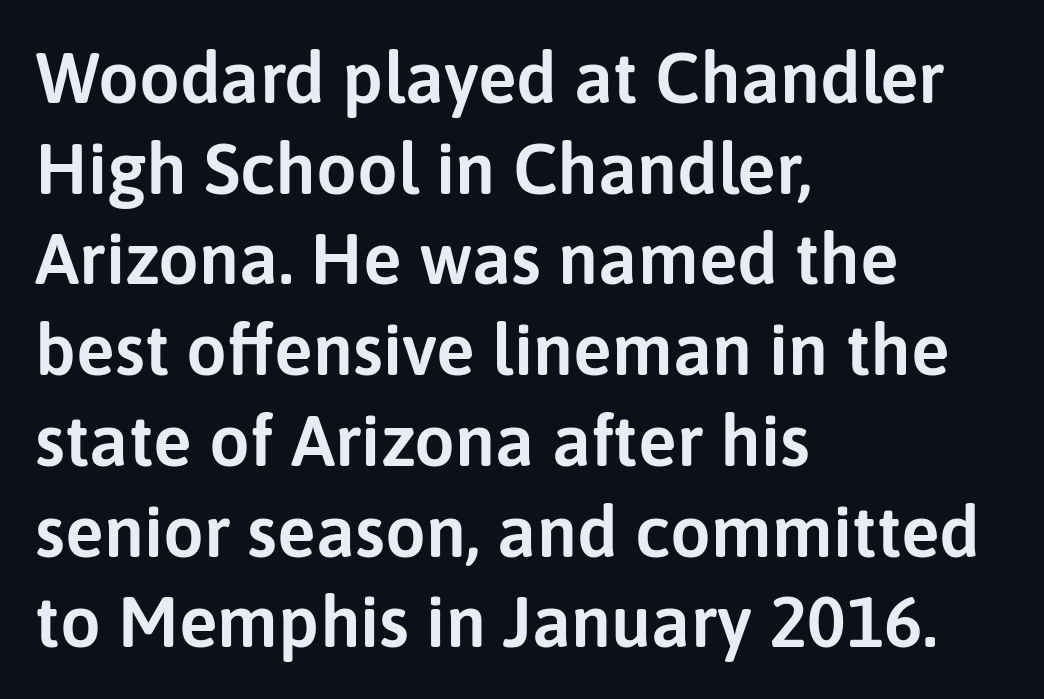
The image shows 72 px sans-serif type, upright; set left-aligned, normal line spacing (1.26x), normal letter spacing, not underlined; low stroke contrast and a medium x-height.
